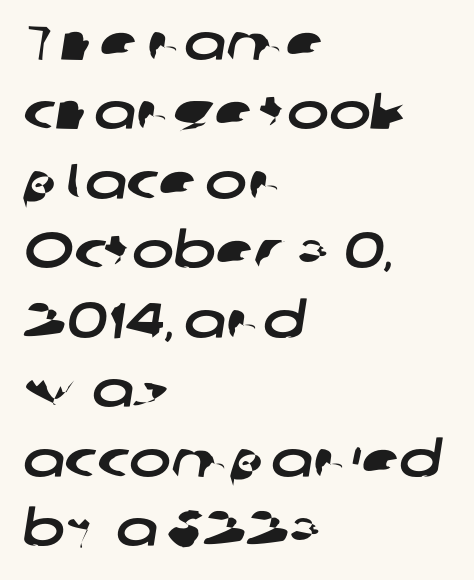
The image shows 50 px wide sans-serif type; set left-aligned, normal line spacing (1.39x), normal letter spacing, not underlined; low stroke contrast and a medium x-height.
